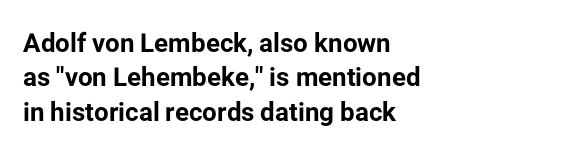
Words appear dense and cohesive because spacing is normal. Typeset ragged right — the left edge is the straight one. This sample keeps an unexceptional amount of space between lines. A clean baseline with only descenders dipping below it. Notice how thick the strokes are: this is what a full bold looks like. This is the regular roman posture of the typeface.
